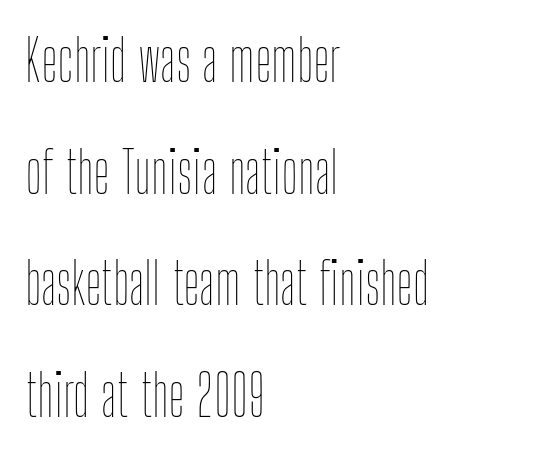
Q: Is the text bold? A: No.
Q: Is the text italic (slanted)? A: No, it is upright.
Q: Is the text underlined? A: No.
Q: How is the paragraph aligned? A: Left-aligned.
Q: Is the spacing between letters normal or unusually wide? A: Normal.
Q: Is the spacing between lines tight, normal or loose? A: Loose.
Q: Width (condensed, normal, or wide)? A: Condensed.
Q: Stroke contrast? A: Low.
Q: x-height? A: Medium.
Q: Monospaced? A: No.
